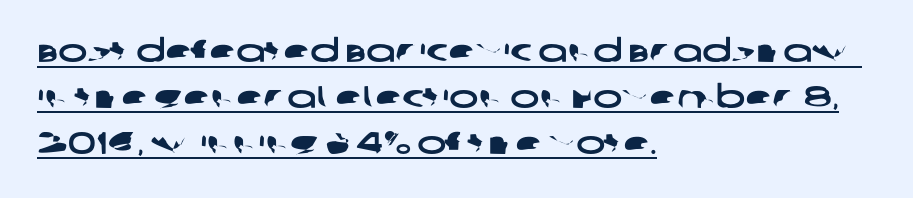
In CSS terms this would be text-align: left. Each new line begins a customary step beneath the previous one. This rendering leaves character spacing at its baseline value. Serif or sans? Sans — the stroke terminals are bare.
